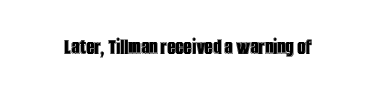
Q: Is the text italic (slanted)? A: No, it is upright.
Q: Is the text underlined? A: No.
Q: Is the spacing between letters normal or unusually wide? A: Normal.
